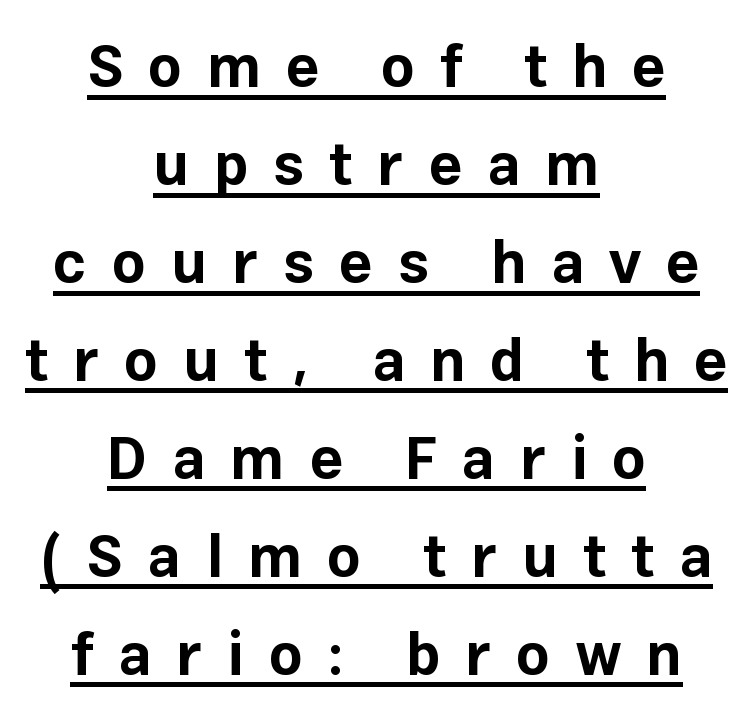
The image shows 59 px bold sans-serif type, upright; set centered, normal line spacing (1.66x), unusually wide letter spacing (+0.42 em), underlined; low stroke contrast and a medium x-height.
